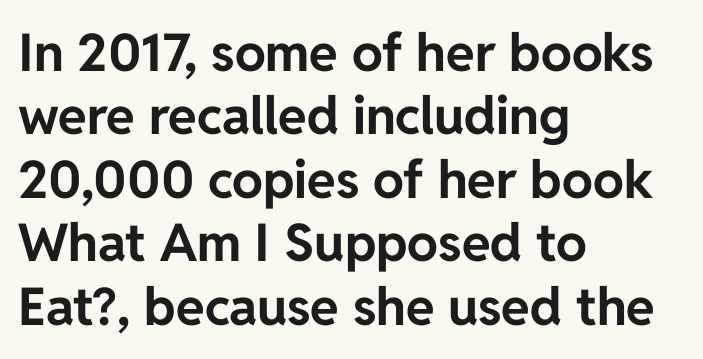
Q: Is the text bold? A: Yes.
Q: Is the text italic (slanted)? A: No, it is upright.
Q: Is the typeface a serif or a sans-serif typeface? A: Sans-serif.
Q: Is the text underlined? A: No.
Q: How is the paragraph aligned? A: Left-aligned.
Q: Is the spacing between letters normal or unusually wide? A: Normal.
Q: Width (condensed, normal, or wide)? A: Normal.
Q: Stroke contrast? A: Low.
Q: x-height? A: Medium.
Q: Monospaced? A: No.
